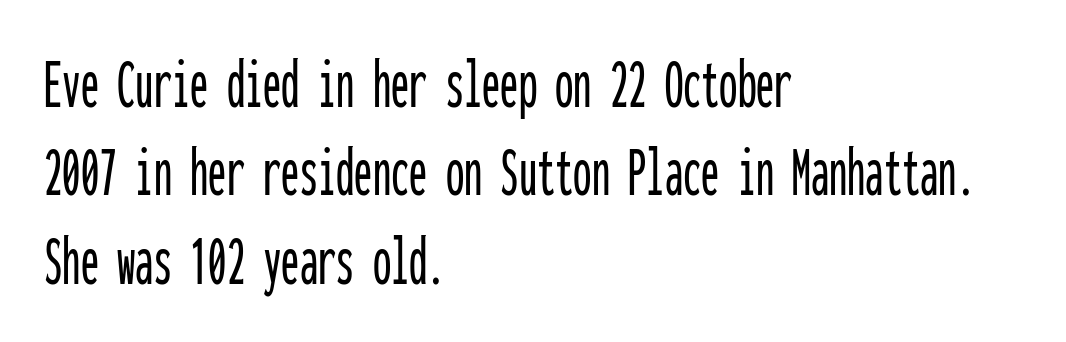
The image shows 73 px condensed sans-serif type, upright, monospaced; set left-aligned, line spacing 1.21x, normal letter spacing, not underlined; low stroke contrast and a medium x-height.
